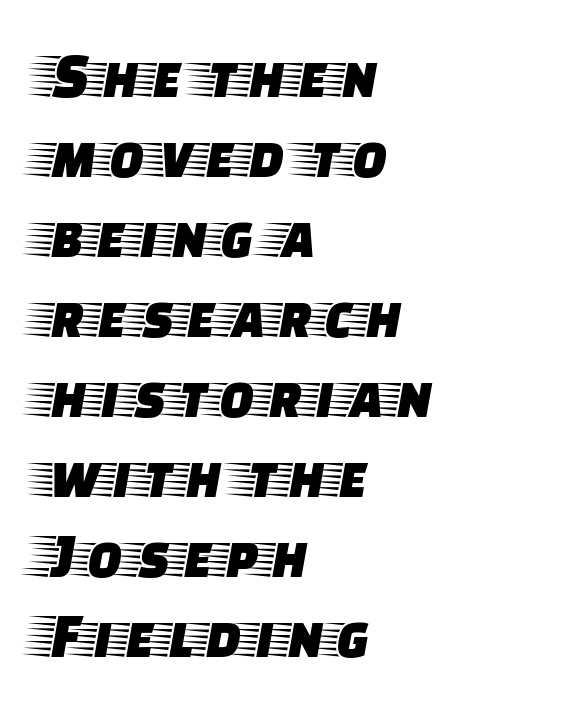
The baseline area is clear. Casual observation: everything's shoved over to the left. Stroke terminals: seriffed.
